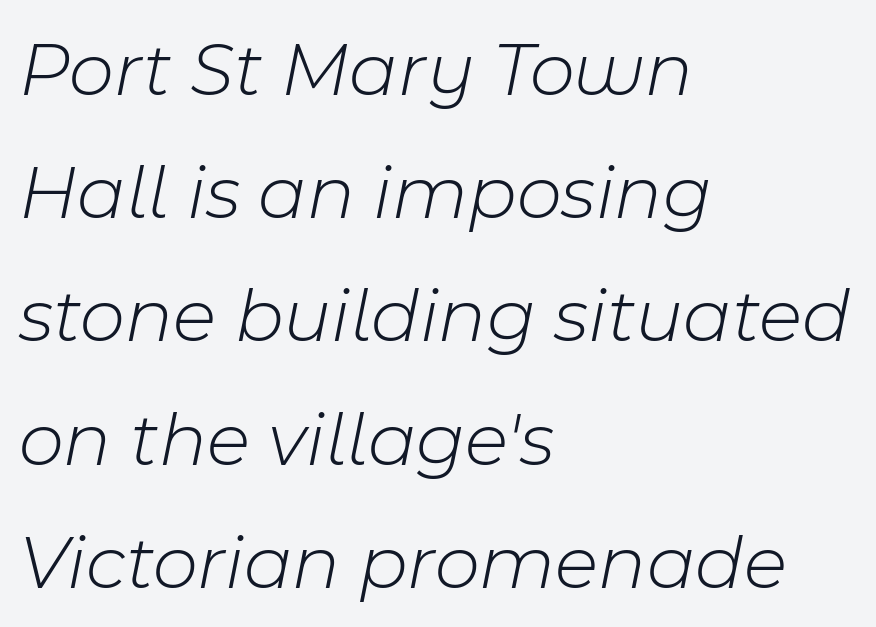
The image shows 78 px light type, italic (leaning right); set left-aligned, normal line spacing (1.58x), normal letter spacing, not underlined; low stroke contrast and a medium x-height.
